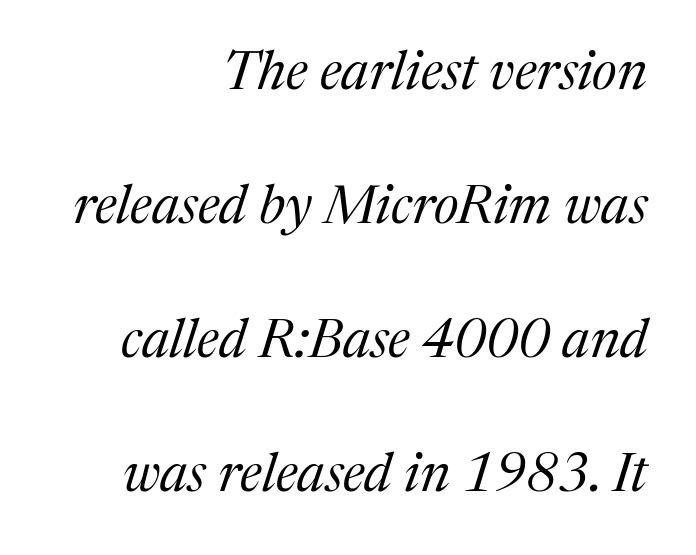
{"serif": "yes", "italic": "yes", "lean": "right", "slant_degrees": 17, "bold": "no", "weight": "regular", "width": "normal", "stroke_contrast": "medium", "x_height": "medium", "monospaced": "no", "underline": "no", "align": "right", "line_spacing": "loose", "line_spacing_ratio": 2.48, "letter_spacing": "normal", "letter_spacing_em": 0.0, "glyph_px": 54}
